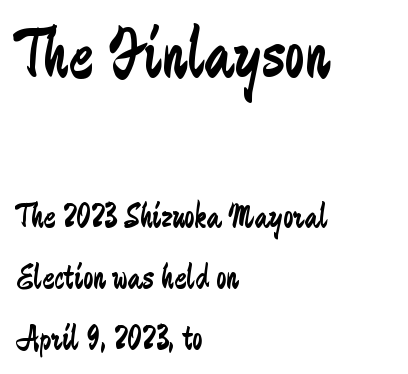
{"serif": "no", "bold": "no", "weight": "regular", "width": "condensed", "stroke_contrast": "low", "x_height": "medium", "monospaced": "no", "underline": "no", "align": "left", "line_spacing": "normal", "line_spacing_ratio": 1.7, "letter_spacing": "normal", "letter_spacing_em": 0.0, "larger_block": "first", "size_ratio": 2.0, "glyph_px": 72}
